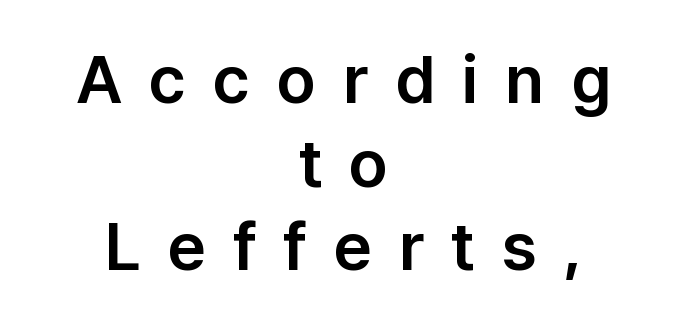
The image shows 67 px sans-serif type, upright; set centered, normal line spacing (1.25x), unusually wide letter spacing (+0.4 em), not underlined; low stroke contrast and a medium x-height.
